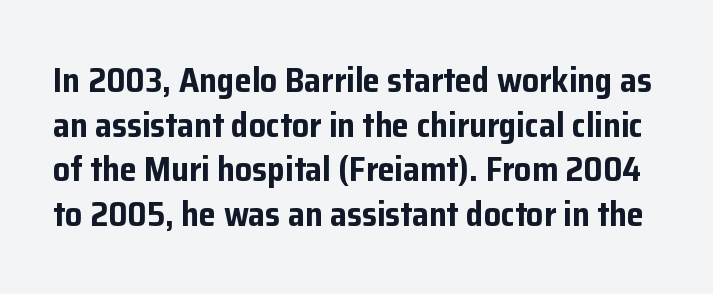
{"serif": "no", "italic": "no", "bold": "yes", "weight": "bold", "width": "normal", "stroke_contrast": "low", "x_height": "medium", "monospaced": "no", "underline": "no", "line_spacing": "normal", "line_spacing_ratio": 1.31, "letter_spacing": "normal", "letter_spacing_em": 0.0, "glyph_px": 34}
